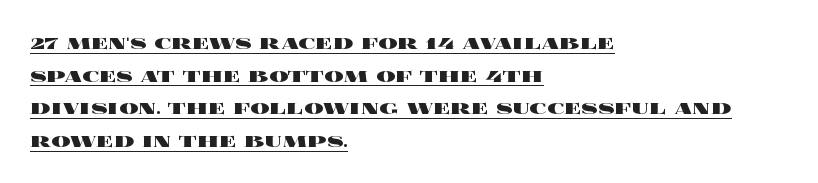
The image shows 24 px bold type, upright; set left-aligned, normal line spacing (1.36x), normal letter spacing, underlined.
